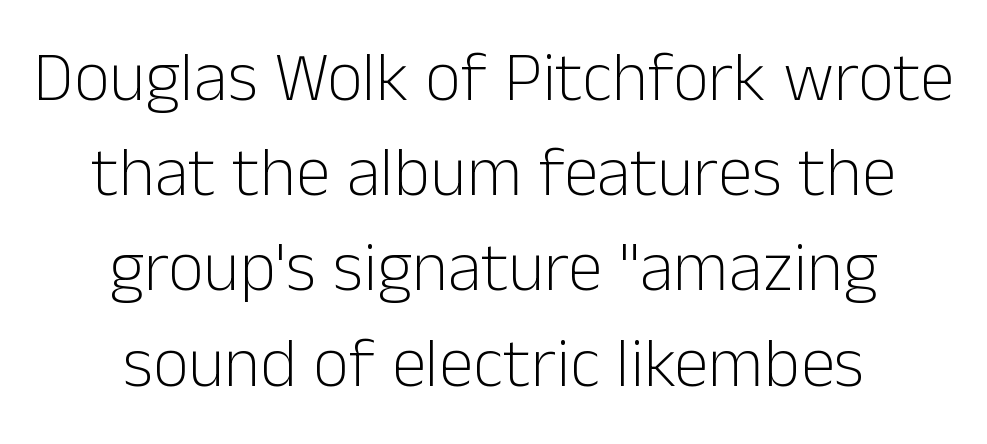
The image shows 70 px light sans-serif type, upright; set centered, normal line spacing (1.36x), normal letter spacing, not underlined; low stroke contrast and a medium x-height.
